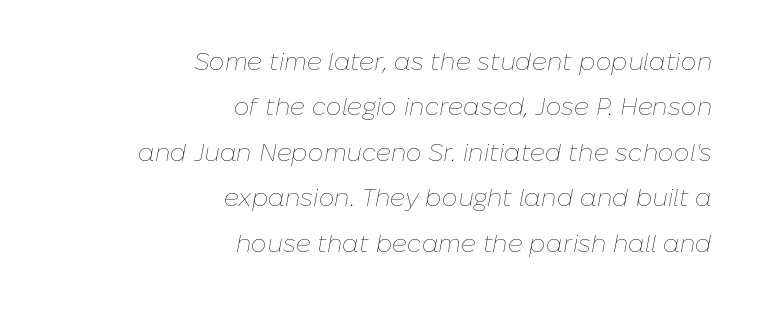
{"italic": "yes", "lean": "right", "slant_degrees": 10, "bold": "no", "underline": "no", "align": "right", "line_spacing_ratio": 1.82, "letter_spacing": "normal", "letter_spacing_em": 0.0, "glyph_px": 25}
